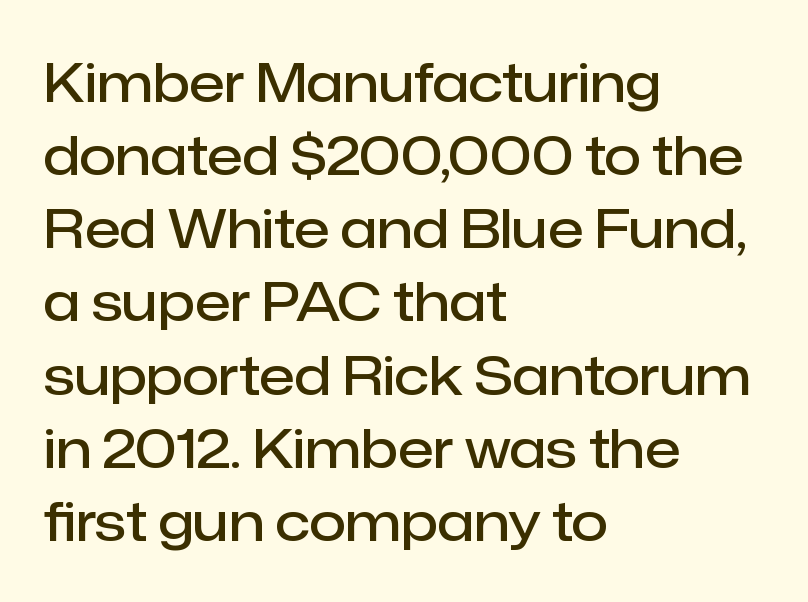
{"serif": "no", "italic": "no", "bold": "semi", "weight": "semibold", "width": "normal", "stroke_contrast": "low", "x_height": "medium", "monospaced": "no", "underline": "no", "align": "left", "line_spacing": "normal", "line_spacing_ratio": 1.38, "letter_spacing": "normal", "letter_spacing_em": 0.0, "glyph_px": 53}
